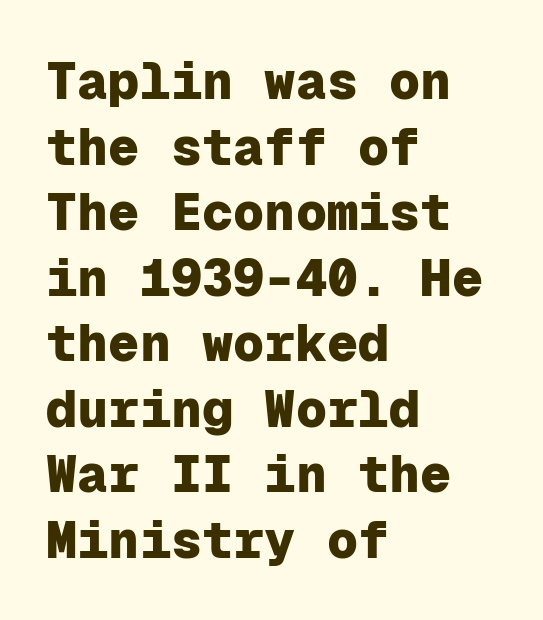
{"serif": "no", "italic": "no", "bold": "yes", "weight": "heavy", "width": "normal", "stroke_contrast": "low", "x_height": "medium", "monospaced": "yes", "underline": "no", "align": "left", "line_spacing": "normal", "line_spacing_ratio": 1.26, "letter_spacing": "normal", "letter_spacing_em": 0.0, "glyph_px": 52}
